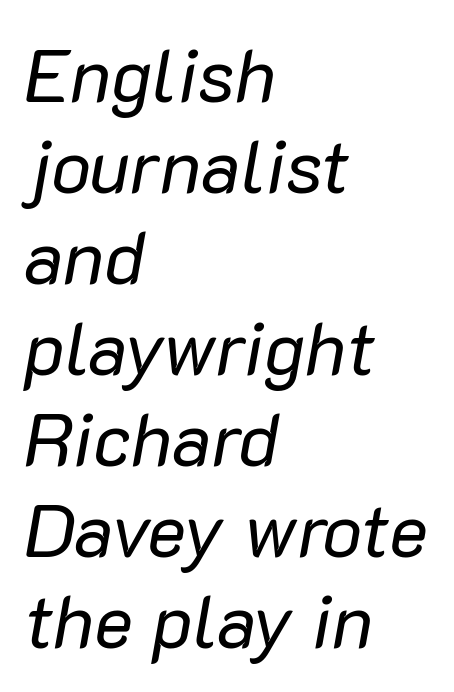
The image shows 74 px regular-weight type, italic (leaning right); set left-aligned, line spacing 1.23x, normal letter spacing, not underlined; low stroke contrast and a medium x-height.
